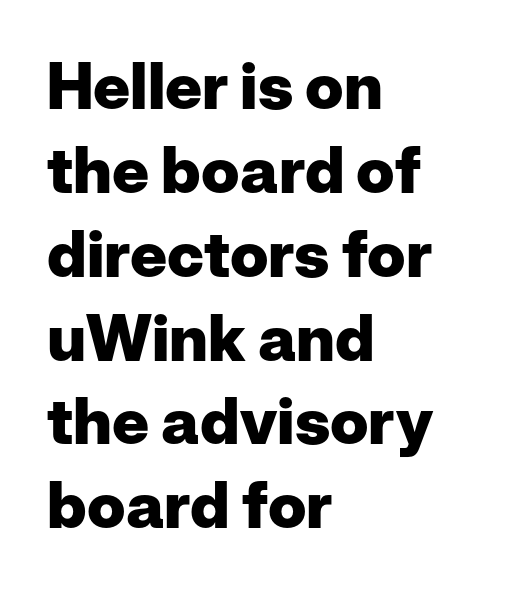
The image shows 64 px heavy sans-serif type, upright; set left-aligned, normal line spacing (1.31x), normal letter spacing, not underlined; low stroke contrast and a medium x-height.
